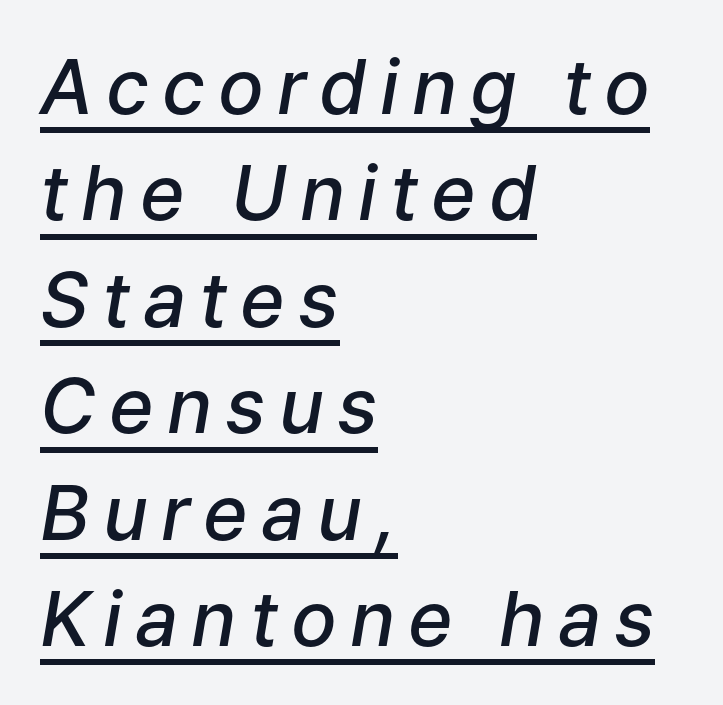
{"italic": "yes", "lean": "right", "slant_degrees": 9, "bold": "semi", "weight": "semibold", "width": "normal", "stroke_contrast": "low", "x_height": "medium", "monospaced": "no", "underline": "yes", "align": "left", "line_spacing": "normal", "line_spacing_ratio": 1.4, "glyph_px": 76}
